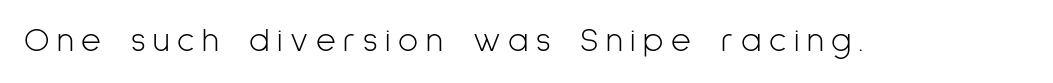
Q: Is the text bold? A: No.
Q: Is the text italic (slanted)? A: No, it is upright.
Q: Is the typeface a serif or a sans-serif typeface? A: Sans-serif.
Q: Is the text underlined? A: No.
Q: Is the spacing between letters normal or unusually wide? A: Unusually wide.
Q: Width (condensed, normal, or wide)? A: Condensed.
Q: Stroke contrast? A: Low.
Q: x-height? A: Medium.
Q: Monospaced? A: No.
